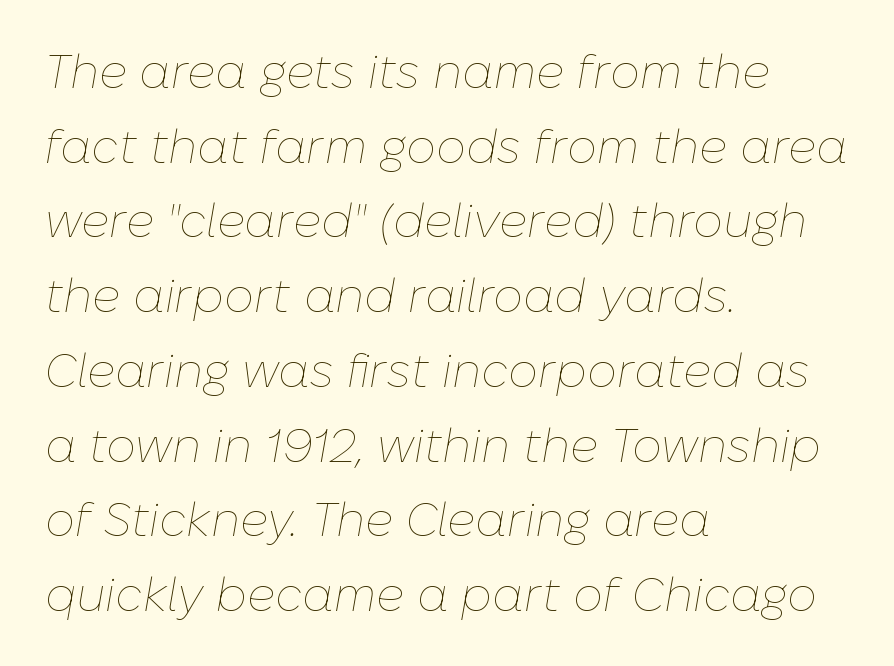
Q: Is the text bold? A: No.
Q: Is the text italic (slanted)? A: Yes, it leans right by about 10 degrees.
Q: Is the text underlined? A: No.
Q: How is the paragraph aligned? A: Left-aligned.
Q: Is the spacing between letters normal or unusually wide? A: Normal.
Q: Is the spacing between lines tight, normal or loose? A: Normal.
Q: Width (condensed, normal, or wide)? A: Normal.
Q: Stroke contrast? A: Low.
Q: x-height? A: Medium.
Q: Monospaced? A: No.
